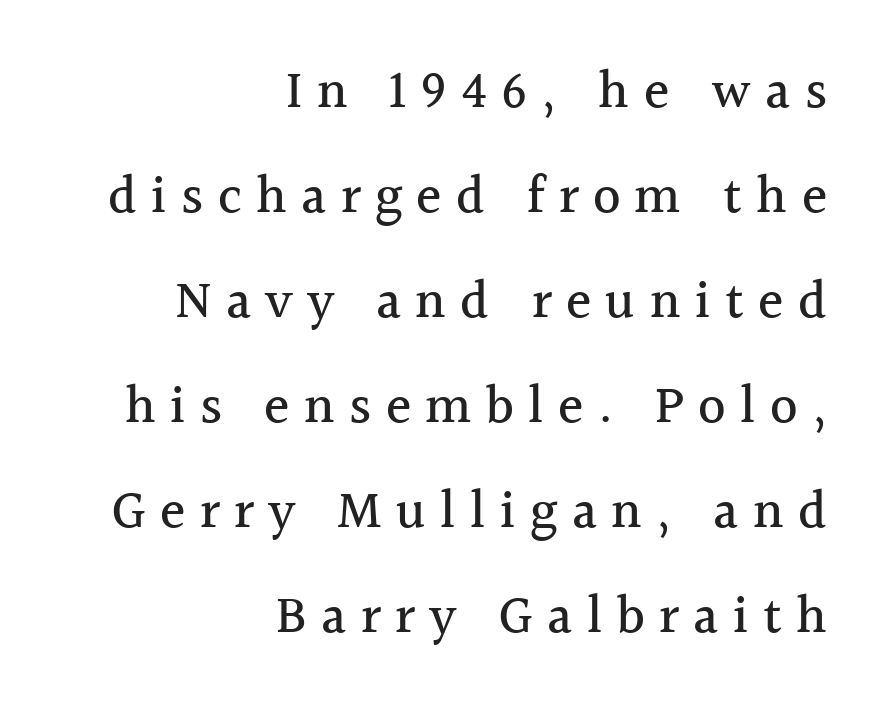
The image shows 53 px serif type, upright; set right-aligned, loose line spacing (1.98x), unusually wide letter spacing (+0.27 em), not underlined; a medium x-height.
